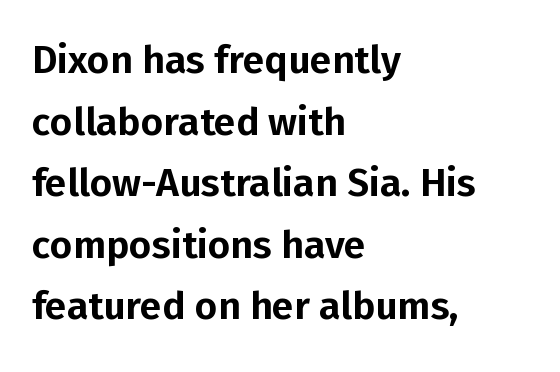
The image shows 39 px sans-serif type, upright; set left-aligned, normal line spacing (1.58x), normal letter spacing, not underlined; low stroke contrast and a medium x-height.
